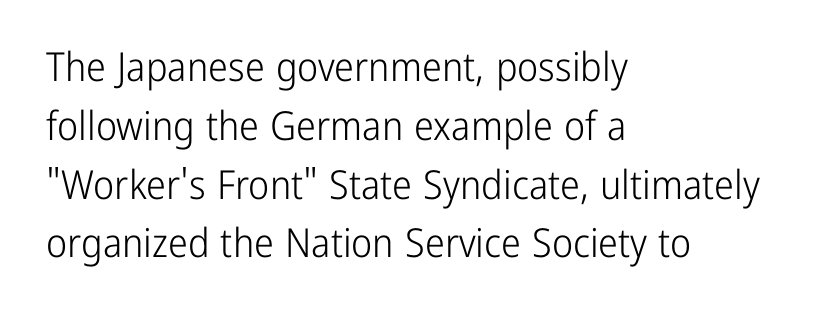
Q: Is the text bold? A: No.
Q: Is the text italic (slanted)? A: No, it is upright.
Q: Is the typeface a serif or a sans-serif typeface? A: Sans-serif.
Q: Is the text underlined? A: No.
Q: How is the paragraph aligned? A: Left-aligned.
Q: Is the spacing between letters normal or unusually wide? A: Normal.
Q: Is the spacing between lines tight, normal or loose? A: Normal.
Q: Width (condensed, normal, or wide)? A: Condensed.
Q: Stroke contrast? A: Low.
Q: x-height? A: Medium.
Q: Monospaced? A: No.
